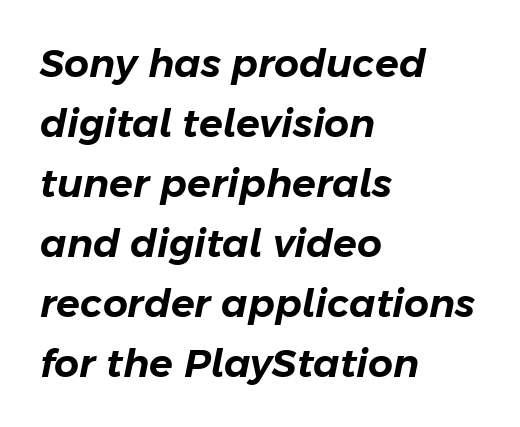
The image shows 39 px text type, italic (leaning right); set left-aligned, normal line spacing (1.54x), normal letter spacing, not underlined; low stroke contrast and a medium x-height.
